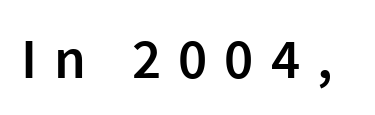
Italic: no, the glyphs are upright roman. Inter-character spacing is expanded well beyond the font's built-in metrics. Type without underlining. Summary of weight: moderately heavy, a semibold. Proportional: the letters do not fall into vertical columns.
